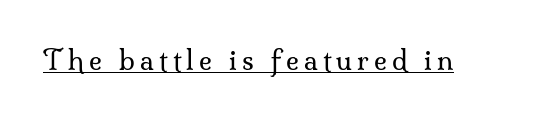
The image shows 27 px text type, upright; set underlined.
